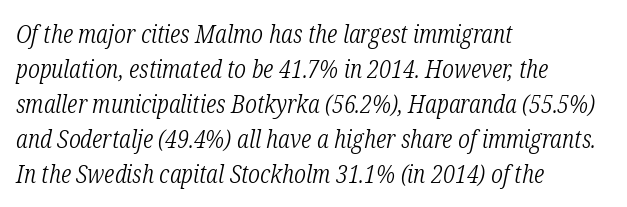
The image shows 25 px text type, italic (leaning right); set left-aligned, normal line spacing (1.4x), normal letter spacing, not underlined.
